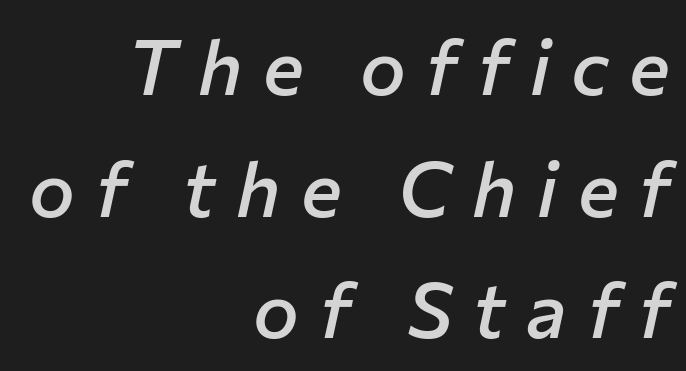
Q: Is the text bold? A: Semi-bold.
Q: Is the text italic (slanted)? A: Yes, it leans right by about 12 degrees.
Q: Is the text underlined? A: No.
Q: How is the paragraph aligned? A: Right-aligned.
Q: Is the spacing between letters normal or unusually wide? A: Unusually wide.
Q: Is the spacing between lines tight, normal or loose? A: Normal.
Q: Width (condensed, normal, or wide)? A: Normal.
Q: Stroke contrast? A: Low.
Q: x-height? A: Medium.
Q: Monospaced? A: No.
